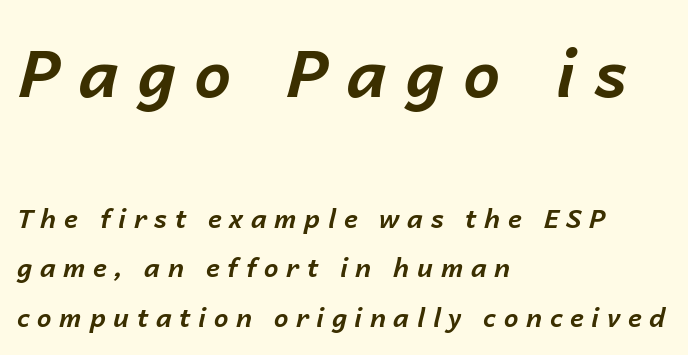
The image shows 66 px bold type, italic (leaning right); set left-aligned, loose line spacing (1.92x), unusually wide letter spacing (+0.29 em), not underlined; the first (top) block is 2.54x larger; low stroke contrast and a medium x-height.
